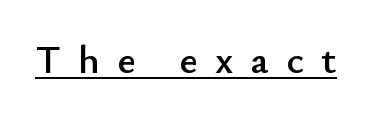
{"serif": "no", "italic": "no", "width": "normal", "stroke_contrast": "low", "x_height": "small", "monospaced": "no", "underline": "yes", "letter_spacing": "wide", "letter_spacing_em": 0.43, "glyph_px": 40}
